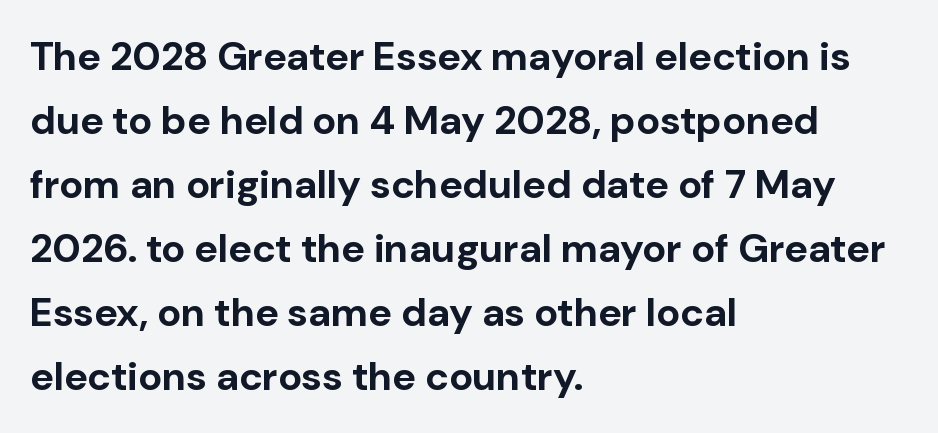
All the whitespace from short lines collects on the right. Tracking value appears to be zero — textbook default spacing. Heavy-handed strokes throughout: this text is bold. The letters stand upright; this is a roman face.
